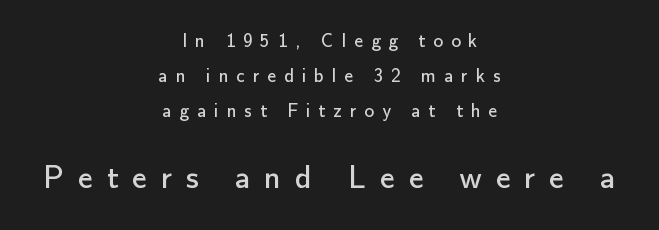
Centered paragraph, ragged on both sides. Examine the stroke ends and you'll find no serifs. The space directly below the letters is spotless. Notice how the stems are strictly vertical — no italics here. Weight: regular or lighter.
